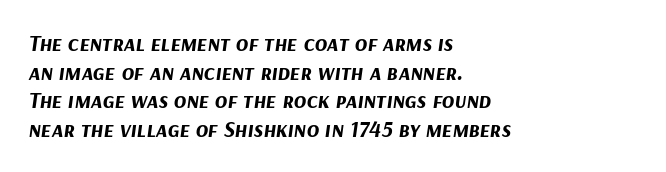
Q: Is the text bold? A: Yes.
Q: Is the text italic (slanted)? A: Yes, it leans right by about 9 degrees.
Q: Is the text underlined? A: No.
Q: How is the paragraph aligned? A: Left-aligned.
Q: Is the spacing between letters normal or unusually wide? A: Normal.
Q: Is the spacing between lines tight, normal or loose? A: Normal.
